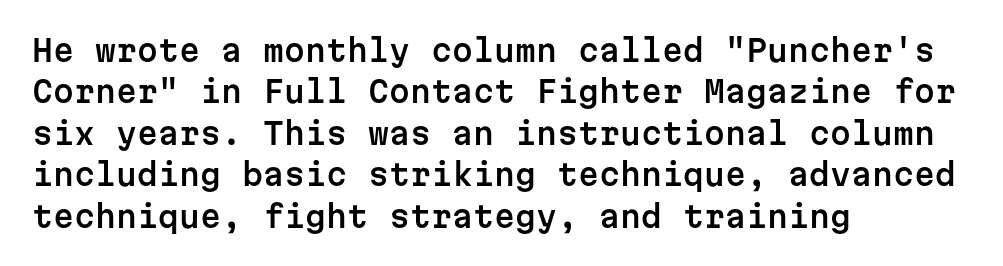
The image shows 30 px sans-serif type, upright, monospaced; set left-aligned, normal line spacing (1.38x), normal letter spacing, not underlined; low stroke contrast and a medium x-height.
